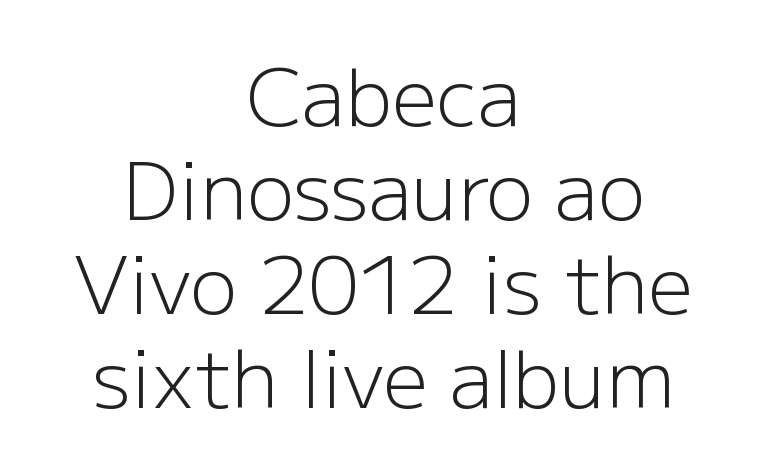
Casual observation: everything's sitting right in the middle. Look at the tracking — it's just the regular setting, nothing added. Weight: regular or lighter. Typographically, this falls in the sans-serif category. Nobody drew a line under any word here.
